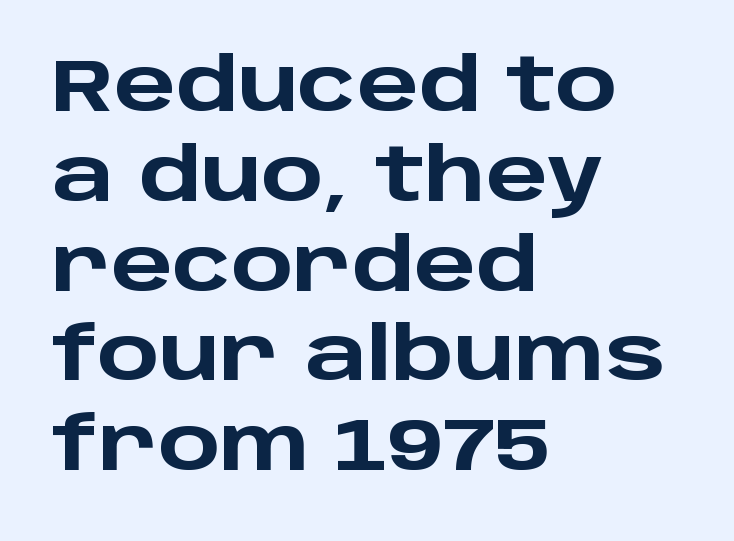
Q: Is the text bold? A: Yes.
Q: Is the text italic (slanted)? A: No, it is upright.
Q: Is the typeface a serif or a sans-serif typeface? A: Sans-serif.
Q: Is the text underlined? A: No.
Q: How is the paragraph aligned? A: Left-aligned.
Q: Is the spacing between letters normal or unusually wide? A: Normal.
Q: Width (condensed, normal, or wide)? A: Wide.
Q: Stroke contrast? A: Low.
Q: x-height? A: Large.
Q: Monospaced? A: No.
